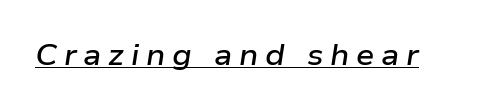
The image shows 29 px semibold, wide type, italic (leaning right); set unusually wide letter spacing (+0.23 em), underlined; low stroke contrast and a medium x-height.
